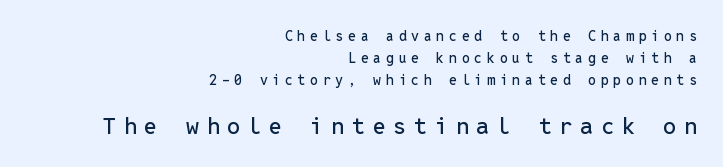
{"italic": "no", "underline": "no", "align": "right", "line_spacing": "normal", "line_spacing_ratio": 1.56, "letter_spacing": "wide", "letter_spacing_em": 0.34, "larger_block": "second", "size_ratio": 1.64, "glyph_px": 23}
